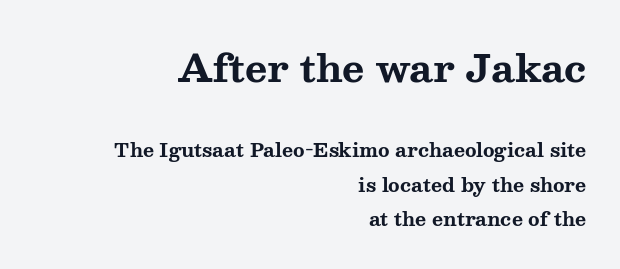
{"serif": "yes", "italic": "no", "bold": "yes", "weight": "bold", "width": "wide", "stroke_contrast": "medium", "x_height": "medium", "monospaced": "no", "underline": "no", "align": "right", "line_spacing_ratio": 1.81, "letter_spacing": "normal", "letter_spacing_em": 0.0, "larger_block": "first", "size_ratio": 2.0, "glyph_px": 38}
